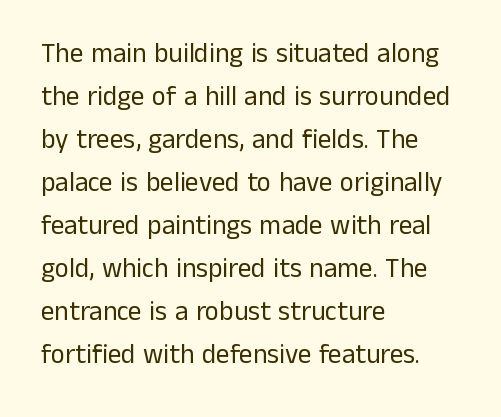
{"italic": "no", "bold": "no", "underline": "no", "align": "left", "line_spacing": "normal", "line_spacing_ratio": 1.59, "letter_spacing": "normal", "letter_spacing_em": 0.0, "glyph_px": 27}
